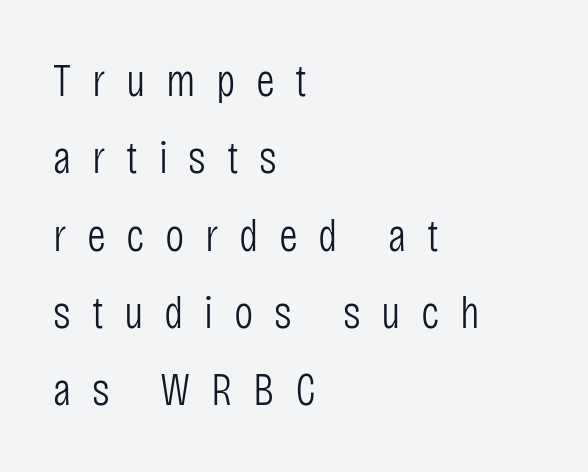
The image shows 46 px light, condensed sans-serif type, upright; set left-aligned, normal line spacing (1.68x), unusually wide letter spacing (+0.45 em), not underlined; low stroke contrast and a large x-height.
